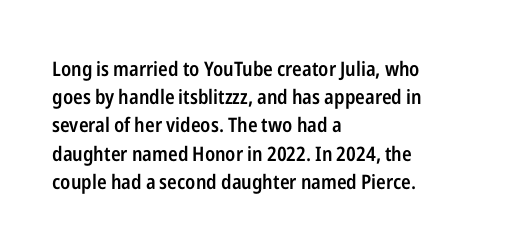
This is moderately heavy type, rendered in semibold. A bare baseline throughout the passage. Caption: standard tracking, unaltered. A typesetter would mark this as roman, not italic. The rows are spaced the way most documents space them. A classic flush-left, rag-right setting is used for this passage.
